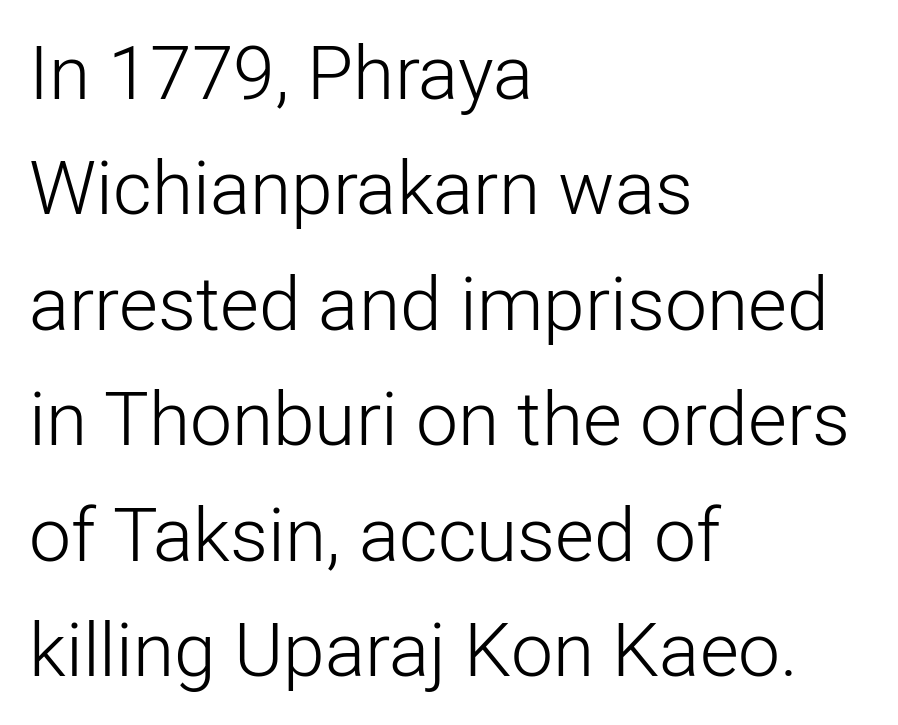
{"serif": "no", "italic": "no", "bold": "no", "weight": "light", "width": "normal", "stroke_contrast": "low", "x_height": "medium", "monospaced": "no", "underline": "no", "align": "left", "line_spacing": "normal", "line_spacing_ratio": 1.54, "letter_spacing": "normal", "letter_spacing_em": 0.0, "glyph_px": 75}
